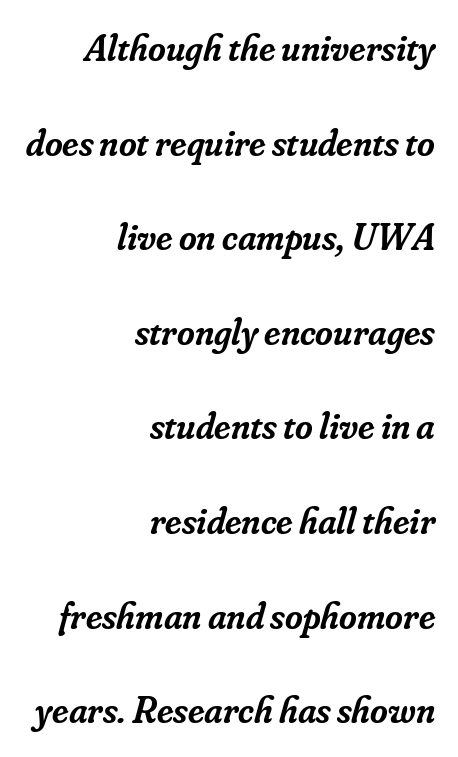
Q: Is the text bold? A: Semi-bold.
Q: Is the text italic (slanted)? A: Yes, it leans right by about 16 degrees.
Q: Is the typeface a serif or a sans-serif typeface? A: Serif.
Q: Is the text underlined? A: No.
Q: How is the paragraph aligned? A: Right-aligned.
Q: Is the spacing between letters normal or unusually wide? A: Normal.
Q: Is the spacing between lines tight, normal or loose? A: Loose.
Q: Width (condensed, normal, or wide)? A: Normal.
Q: Stroke contrast? A: Low.
Q: x-height? A: Small.
Q: Monospaced? A: No.
